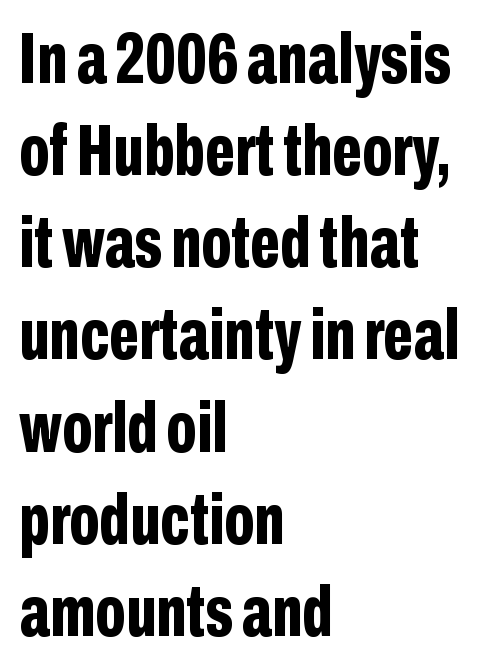
Q: Is the text bold? A: Yes.
Q: Is the text italic (slanted)? A: No, it is upright.
Q: Is the typeface a serif or a sans-serif typeface? A: Sans-serif.
Q: Is the text underlined? A: No.
Q: How is the paragraph aligned? A: Left-aligned.
Q: Is the spacing between letters normal or unusually wide? A: Normal.
Q: Is the spacing between lines tight, normal or loose? A: Normal.
Q: Width (condensed, normal, or wide)? A: Condensed.
Q: Stroke contrast? A: Low.
Q: x-height? A: Medium.
Q: Monospaced? A: No.
